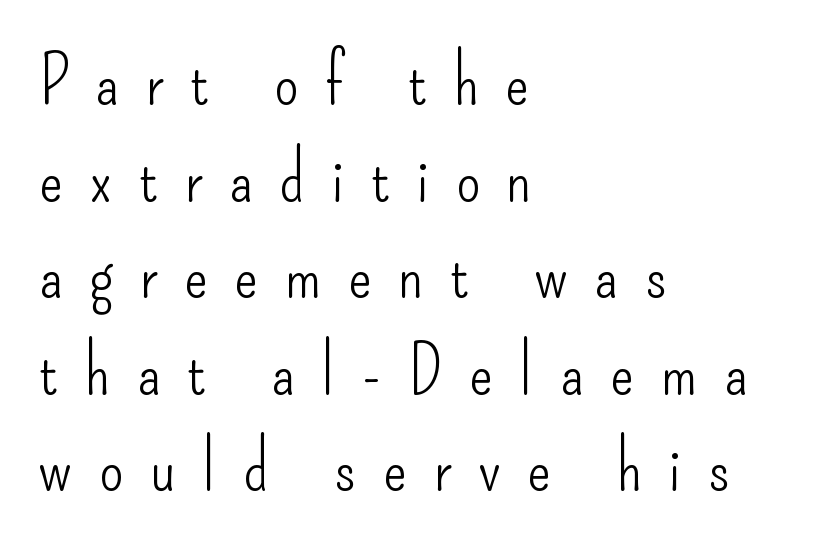
Q: Is the text bold? A: No.
Q: Is the text italic (slanted)? A: No, it is upright.
Q: Is the typeface a serif or a sans-serif typeface? A: Sans-serif.
Q: Is the text underlined? A: No.
Q: How is the paragraph aligned? A: Left-aligned.
Q: Is the spacing between letters normal or unusually wide? A: Unusually wide.
Q: Is the spacing between lines tight, normal or loose? A: Normal.
Q: Width (condensed, normal, or wide)? A: Condensed.
Q: Stroke contrast? A: Low.
Q: x-height? A: Small.
Q: Monospaced? A: No.
